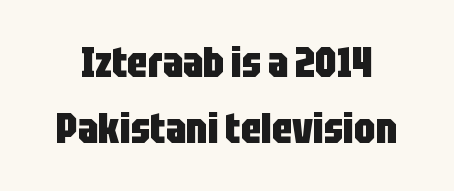
Q: Is the text bold? A: Yes.
Q: Is the text italic (slanted)? A: No, it is upright.
Q: Is the typeface a serif or a sans-serif typeface? A: Sans-serif.
Q: Is the text underlined? A: No.
Q: Is the spacing between letters normal or unusually wide? A: Normal.
Q: Is the spacing between lines tight, normal or loose? A: Normal.
Q: Width (condensed, normal, or wide)? A: Condensed.
Q: Stroke contrast? A: Low.
Q: x-height? A: Large.
Q: Monospaced? A: No.
